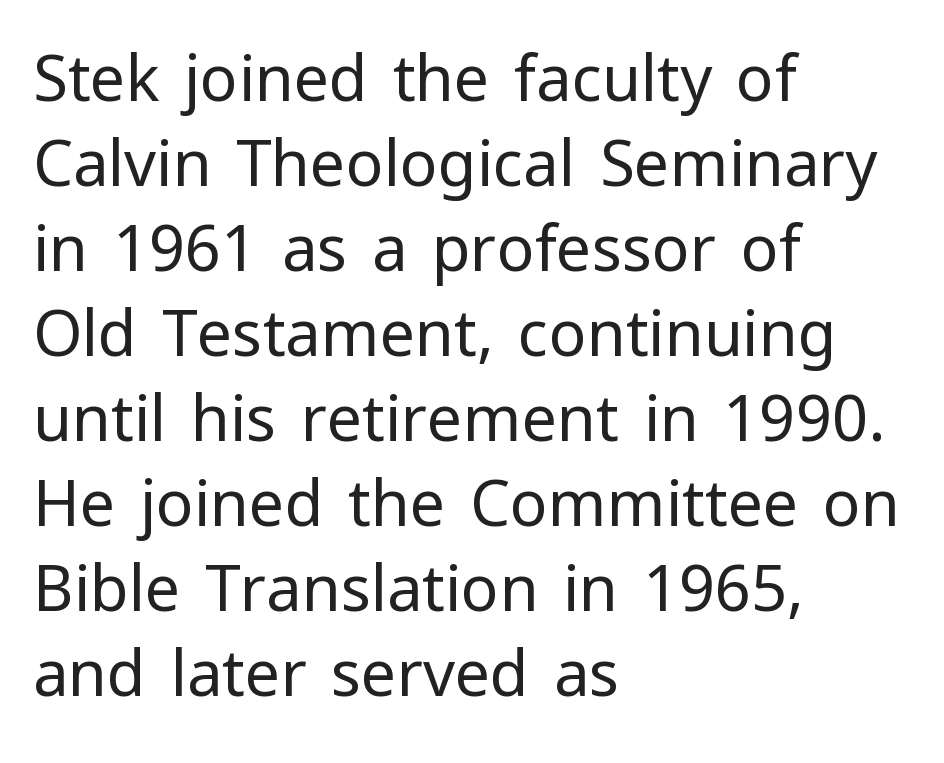
The image shows 63 px regular-weight sans-serif type, upright; set left-aligned, normal line spacing (1.35x), normal letter spacing, not underlined; low stroke contrast and a medium x-height.
